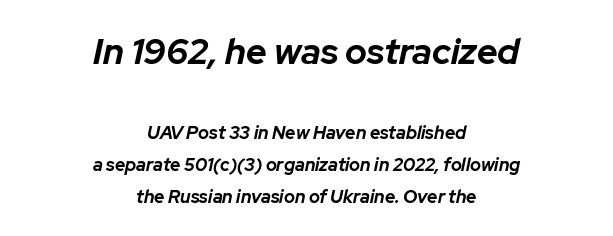
Q: Is the text bold? A: Yes.
Q: Is the text italic (slanted)? A: Yes, it leans right by about 12 degrees.
Q: Is the text underlined? A: No.
Q: How is the paragraph aligned? A: Centered.
Q: Is the spacing between letters normal or unusually wide? A: Normal.
Q: Which block of text is set in a larger size, the first (top) or the second (bottom)? A: The first (top) one.
Q: Width (condensed, normal, or wide)? A: Normal.
Q: Stroke contrast? A: Low.
Q: x-height? A: Medium.
Q: Monospaced? A: No.
